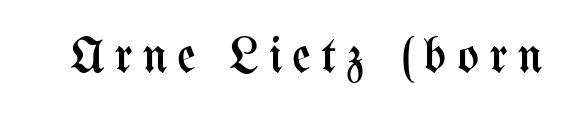
The passage shown is typed in a proportional face where columns would drift. Any mark beneath the type? The region is blank. Students, note that the glyphs here are deliberately spaced far apart. Quick note: not italic, upright. On a weight scale, this lands at 450 or below.
